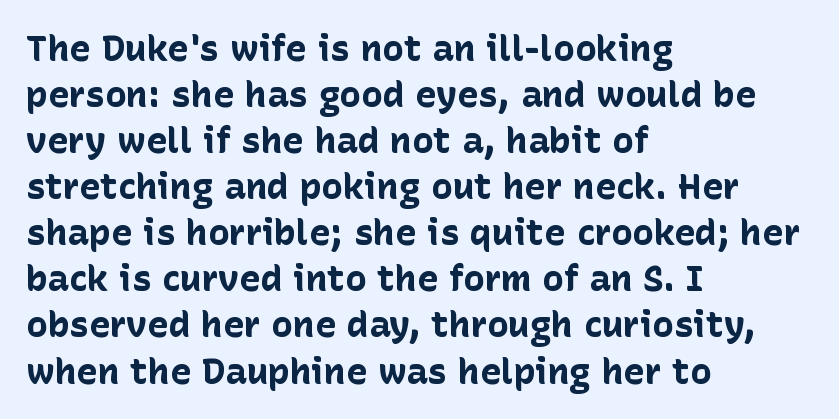
The image shows 36 px bold sans-serif type, upright; set left-aligned, normal line spacing (1.28x), normal letter spacing, not underlined; low stroke contrast and a medium x-height.
